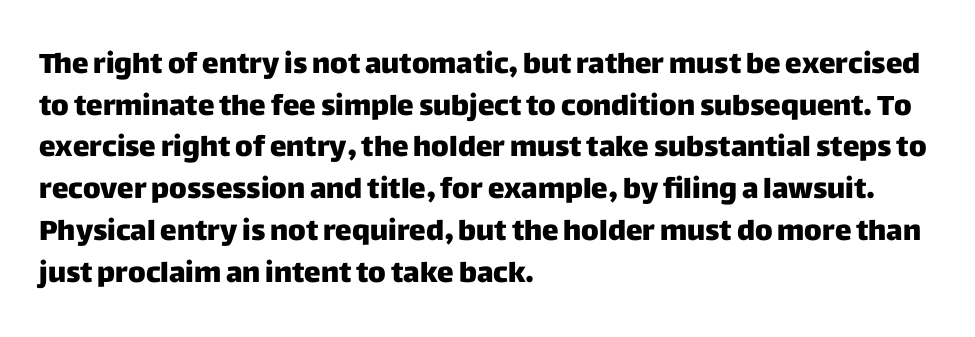
Grotesque or geometric, the face here clearly has no serifs. The passage shown is not underscored anywhere. The type sits square on the baseline with zero lean. Interline gaps are of average width in this sample. You'd pick this weight for a headline — it's a proper bold. In CSS terms this would be text-align: left.
